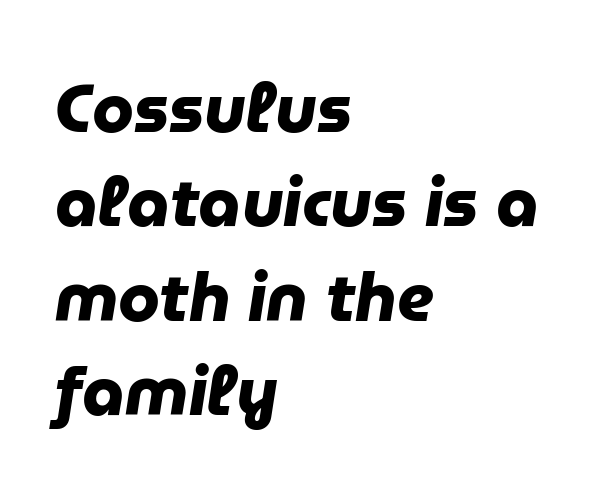
Q: Is the text bold? A: Yes.
Q: Is the typeface a serif or a sans-serif typeface? A: Sans-serif.
Q: Is the text underlined? A: No.
Q: How is the paragraph aligned? A: Left-aligned.
Q: Is the spacing between letters normal or unusually wide? A: Normal.
Q: Is the spacing between lines tight, normal or loose? A: Normal.
Q: Width (condensed, normal, or wide)? A: Normal.
Q: Stroke contrast? A: Low.
Q: x-height? A: Medium.
Q: Monospaced? A: No.
